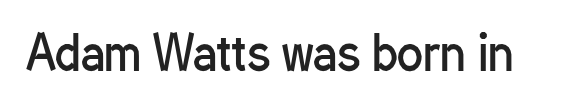
{"serif": "no", "italic": "no", "bold": "no", "weight": "regular", "width": "condensed", "stroke_contrast": "low", "x_height": "medium", "monospaced": "no", "underline": "no", "letter_spacing": "normal", "letter_spacing_em": 0.0, "glyph_px": 48}
